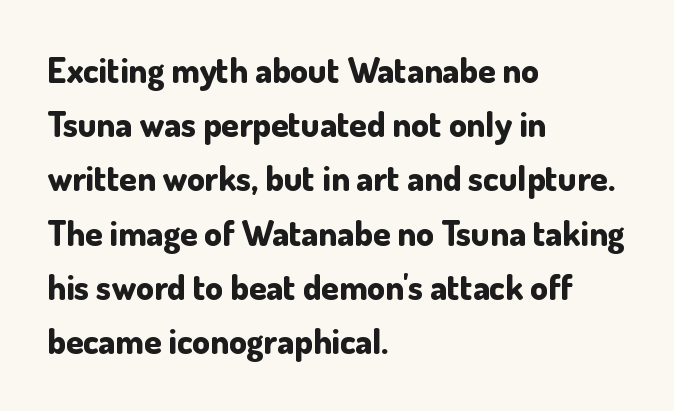
The image shows 35 px bold sans-serif type, upright; set left-aligned, normal line spacing (1.55x), normal letter spacing, not underlined; low stroke contrast and a small x-height.
